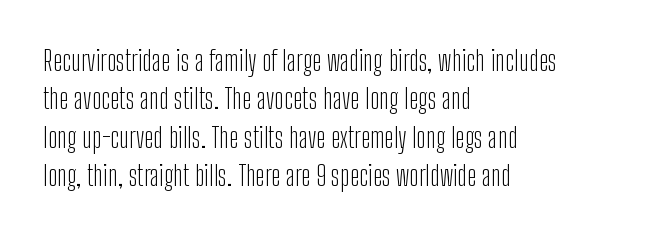
The image shows 28 px light, condensed sans-serif type, upright; set left-aligned, normal line spacing (1.37x), normal letter spacing, not underlined; low stroke contrast and a medium x-height.
